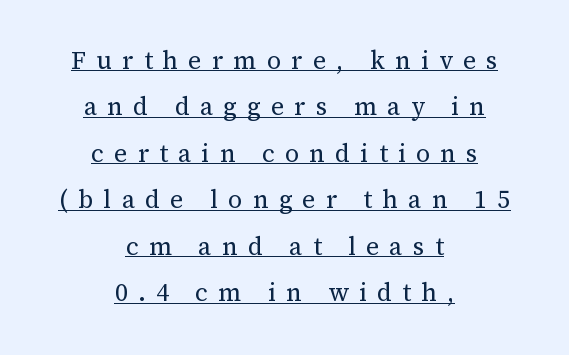
Q: Is the text bold? A: No.
Q: Is the text italic (slanted)? A: No, it is upright.
Q: Is the text underlined? A: Yes.
Q: How is the paragraph aligned? A: Centered.
Q: Is the spacing between letters normal or unusually wide? A: Unusually wide.
